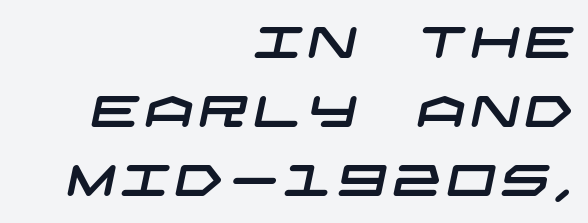
Q: Is the typeface a serif or a sans-serif typeface? A: Sans-serif.
Q: Is the text underlined? A: No.
Q: How is the paragraph aligned? A: Right-aligned.
Q: Is the spacing between lines tight, normal or loose? A: Normal.
Q: Width (condensed, normal, or wide)? A: Wide.
Q: Stroke contrast? A: Low.
Q: x-height? A: Large.
